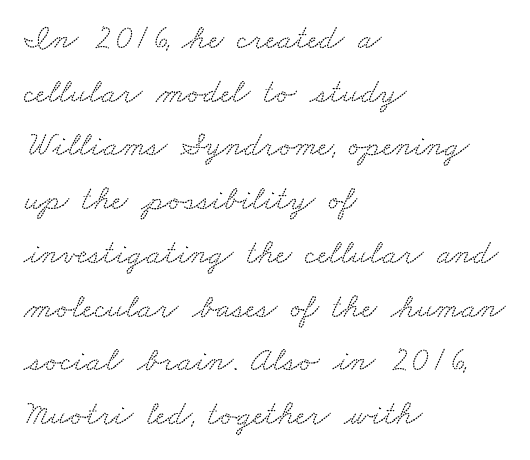
The image shows 34 px wide serif type; set left-aligned, normal line spacing (1.58x), normal letter spacing, not underlined; low stroke contrast and a small x-height.
